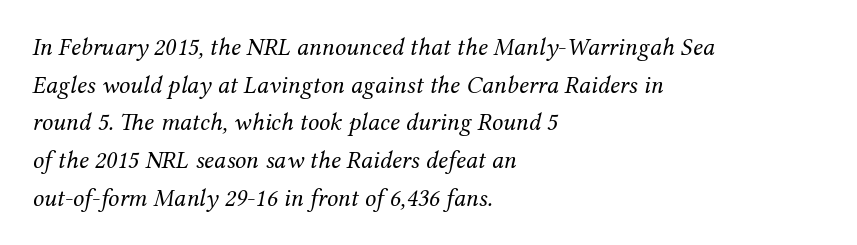
Q: Is the text bold? A: No.
Q: Is the text italic (slanted)? A: Yes, it leans right by about 12 degrees.
Q: Is the text underlined? A: No.
Q: How is the paragraph aligned? A: Left-aligned.
Q: Is the spacing between letters normal or unusually wide? A: Normal.
Q: Is the spacing between lines tight, normal or loose? A: Normal.
